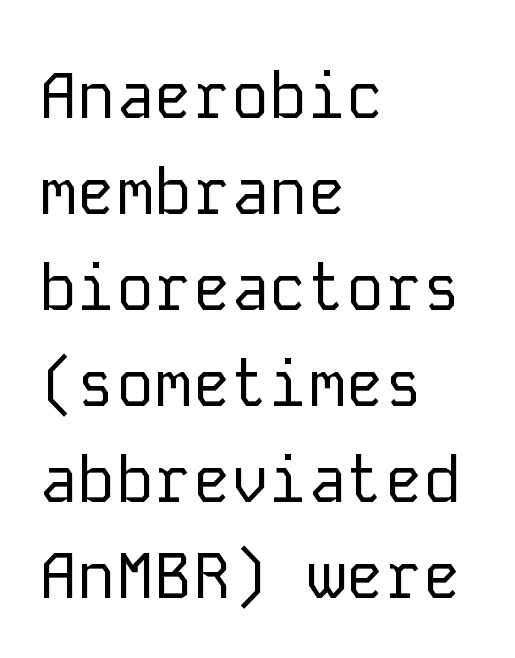
The rendering keeps characters at their native spacing. The rows are spaced the way most documents space them. Is the block centered? No — it sits flush against the left margin. Compared with a typical body face, this is equally light or lighter still. The glyphs are unaccompanied by any horizontal stroke below them.
